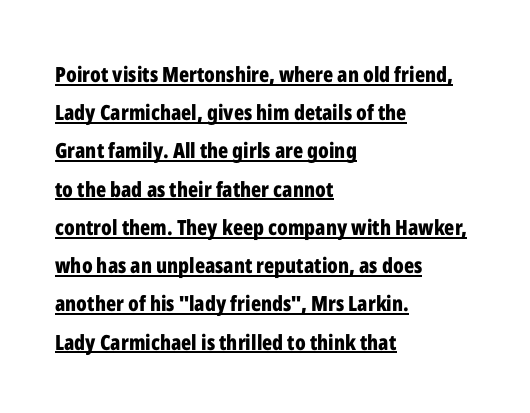
{"italic": "no", "bold": "yes", "underline": "yes", "align": "left", "line_spacing_ratio": 1.82, "letter_spacing": "normal", "letter_spacing_em": 0.0, "glyph_px": 21}
